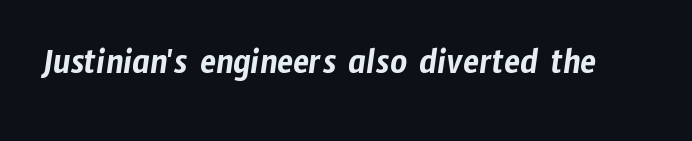
There is no visible air inserted between adjacent glyphs. A clean baseline with only descenders dipping below it. Typographically, this falls in the sans-serif category. A typesetter would call this proportional, since set widths differ per character.
